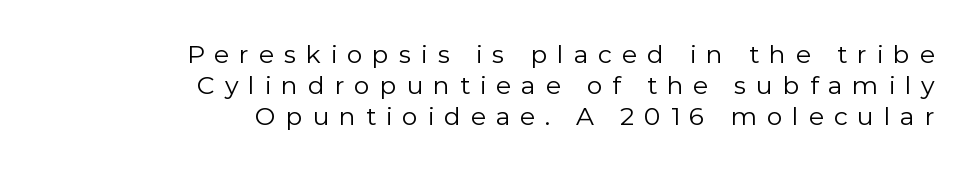
The image shows 25 px text type, upright; set right-aligned, normal line spacing (1.25x), unusually wide letter spacing (+0.39 em), not underlined.
